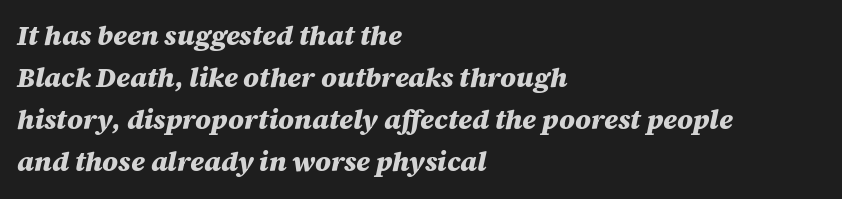
These lines keep a tight, regular rhythm from letter to letter. The line-height multiplier appears to be the usual default. The passage shown is not underscored anywhere. Leftover space on each line is placed entirely after the last word. Compared with an ordinary text face, these strokes are far heavier — a full bold. An italicized treatment has been applied to the whole sample.
